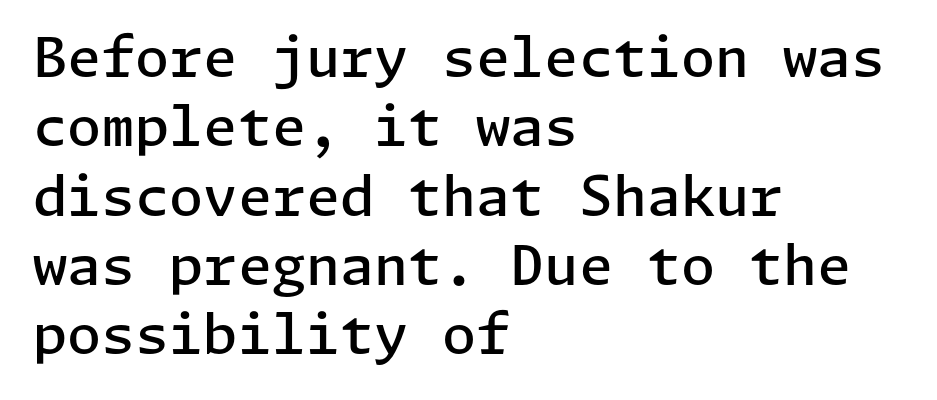
Q: Is the text bold? A: Semi-bold.
Q: Is the text italic (slanted)? A: No, it is upright.
Q: Is the typeface a serif or a sans-serif typeface? A: Sans-serif.
Q: Is the text underlined? A: No.
Q: How is the paragraph aligned? A: Left-aligned.
Q: Is the spacing between letters normal or unusually wide? A: Normal.
Q: Is the spacing between lines tight, normal or loose? A: Normal.
Q: Width (condensed, normal, or wide)? A: Normal.
Q: Stroke contrast? A: Low.
Q: x-height? A: Medium.
